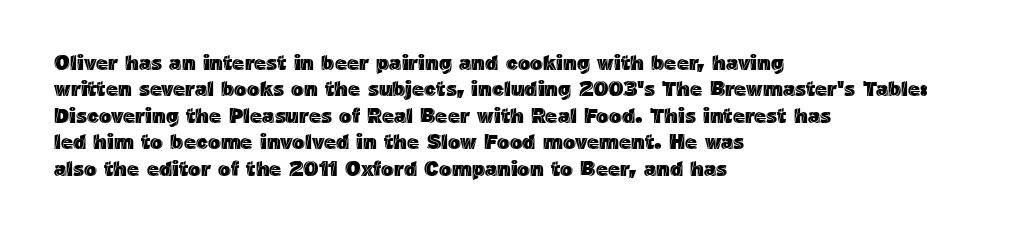
Is there much room between lines? A standard amount, neither cramped nor airy. The line texture is even and compact thanks to regular tracking. In terms of posture, this sample is upright. The paragraph has a hard left edge and a soft right edge. The strip under each line holds only bare page.
